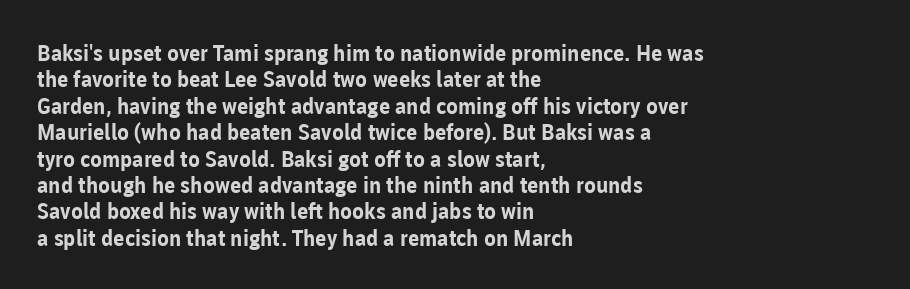
Q: Is the text bold? A: Yes.
Q: Is the text italic (slanted)? A: No, it is upright.
Q: Is the text underlined? A: No.
Q: How is the paragraph aligned? A: Left-aligned.
Q: Is the spacing between letters normal or unusually wide? A: Normal.
